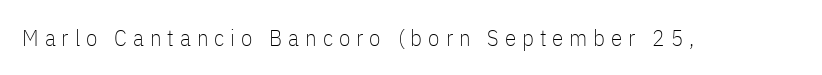
{"italic": "no", "bold": "no", "underline": "no", "letter_spacing": "wide", "letter_spacing_em": 0.26, "glyph_px": 23}
